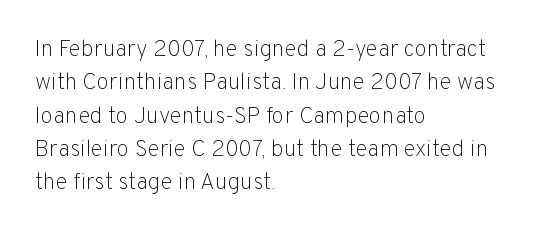
{"italic": "no", "bold": "no", "underline": "no", "align": "left", "line_spacing": "normal", "line_spacing_ratio": 1.45, "letter_spacing": "normal", "letter_spacing_em": 0.0, "glyph_px": 23}
